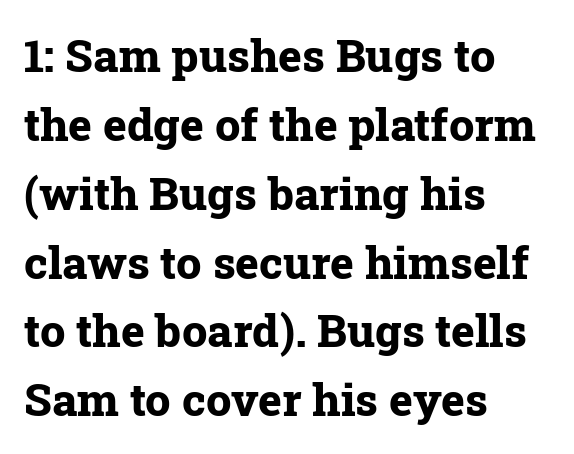
The image shows 45 px bold serif type, upright; set left-aligned, normal line spacing (1.53x), normal letter spacing, not underlined; low stroke contrast and a medium x-height.
